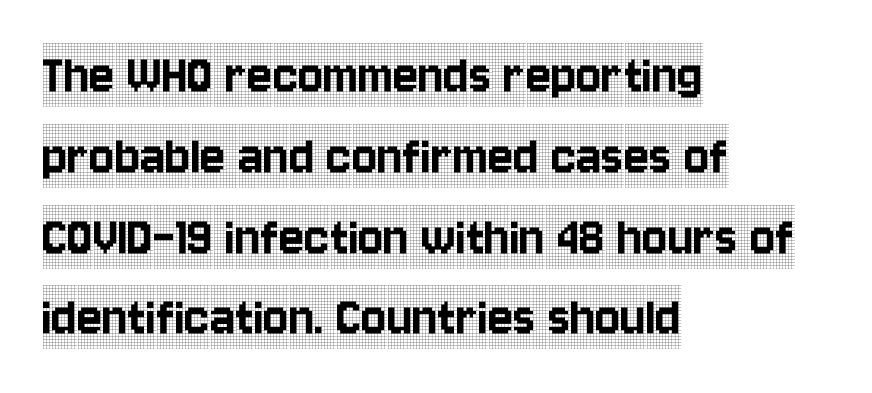
Q: Is the text italic (slanted)? A: No, it is upright.
Q: Is the typeface a serif or a sans-serif typeface? A: Serif.
Q: Is the text underlined? A: No.
Q: How is the paragraph aligned? A: Left-aligned.
Q: Is the spacing between letters normal or unusually wide? A: Normal.
Q: Is the spacing between lines tight, normal or loose? A: Normal.
Q: Width (condensed, normal, or wide)? A: Condensed.
Q: x-height? A: Large.
Q: Monospaced? A: No.
